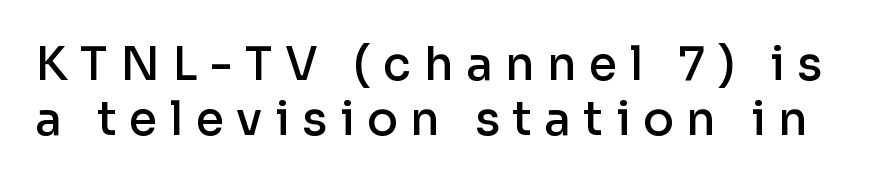
The zone under the glyphs is completely vacant. Characters follow at a spacing far wider than the type designer built in. Proportional: the letters do not fall into vertical columns. Notice how the stems are strictly vertical — no italics here. Firm but not heavy-handed strokes: this text is semibold. A sans-serif font was chosen for this passage.
